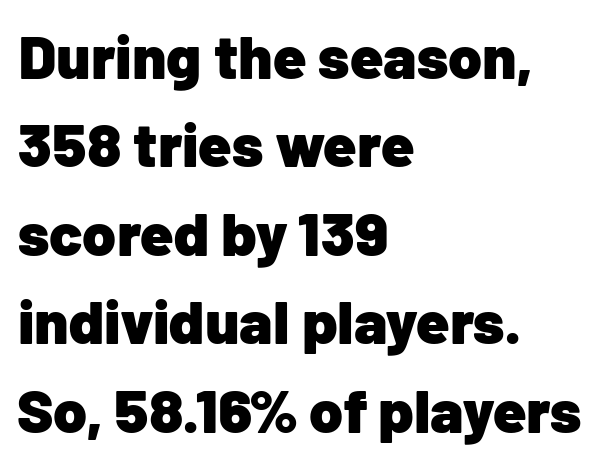
Italic? Not at all — the glyphs are vertical. Left-aligned paragraph, ragged on the right. In terms of weight, the rendering is a true, heavy bold. Students, observe: this is what conventionally led text looks like. Spacing verdict: proportional, widths tailored to each character. Descender tails drop into unmarked territory.
